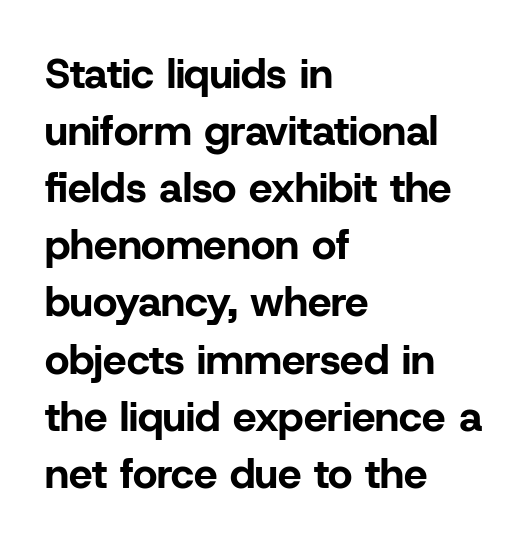
The ragged edge is on the right, which tells us the setting is flush left. The glyphs in this specimen are sans serif. Anything drawn beneath the words? Only blank space. Nope, not italic — everything's standing straight. The rendering uses a moderate line-height, typical for paragraphs.
